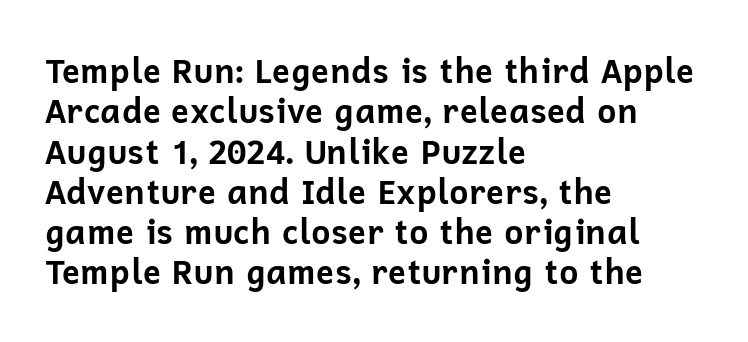
Anything drawn beneath the words? Only blank space. Looks like regular typesetting: each glyph gets only the width it needs. Nothing unusual about the tracking: characters are spaced as the font intends. Does the type have serifs? No, each stem ends abruptly. Is there any slant? The stems are plumb. Is the type bold? Yes — the strokes are clearly thick and heavy.
